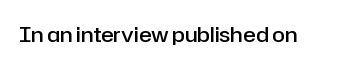
Typesetter's note: demi weight, one step under bold. The specimen omits any rule beneath the text block's lines. Is there any slant? The stems are plumb. Does extra space separate the letters? No, they use regular spacing.
